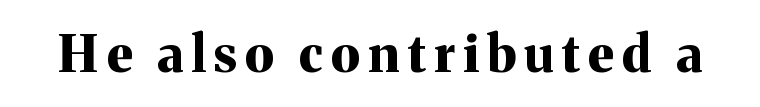
Q: Is the text bold? A: Yes.
Q: Is the text italic (slanted)? A: No, it is upright.
Q: Is the typeface a serif or a sans-serif typeface? A: Serif.
Q: Is the text underlined? A: No.
Q: Width (condensed, normal, or wide)? A: Normal.
Q: Stroke contrast? A: Medium.
Q: x-height? A: Medium.
Q: Monospaced? A: No.
